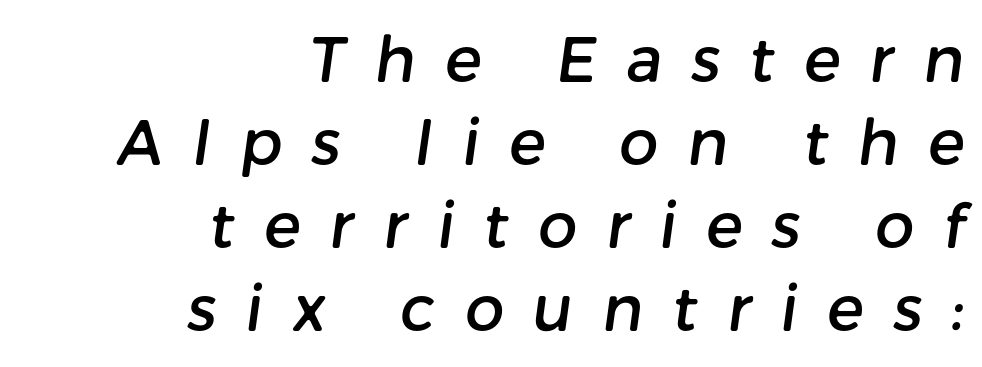
{"serif": "no", "width": "normal", "stroke_contrast": "low", "x_height": "medium", "monospaced": "no", "underline": "no", "align": "right", "line_spacing": "normal", "line_spacing_ratio": 1.34, "letter_spacing": "wide", "letter_spacing_em": 0.47, "glyph_px": 62}
